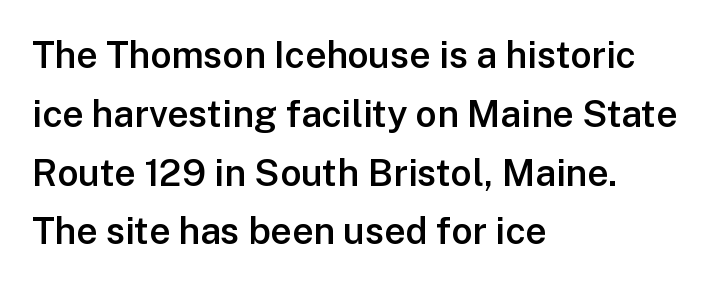
Q: Is the text bold? A: Semi-bold.
Q: Is the text italic (slanted)? A: No, it is upright.
Q: Is the typeface a serif or a sans-serif typeface? A: Sans-serif.
Q: Is the text underlined? A: No.
Q: How is the paragraph aligned? A: Left-aligned.
Q: Is the spacing between letters normal or unusually wide? A: Normal.
Q: Is the spacing between lines tight, normal or loose? A: Normal.
Q: Width (condensed, normal, or wide)? A: Normal.
Q: Stroke contrast? A: Low.
Q: x-height? A: Medium.
Q: Monospaced? A: No.
